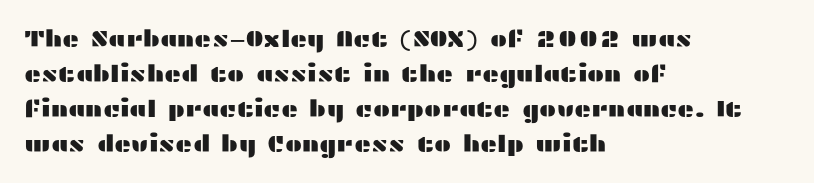
Q: Is the text italic (slanted)? A: No, it is upright.
Q: Is the text underlined? A: No.
Q: How is the paragraph aligned? A: Left-aligned.
Q: Is the spacing between letters normal or unusually wide? A: Normal.
Q: Is the spacing between lines tight, normal or loose? A: Normal.
